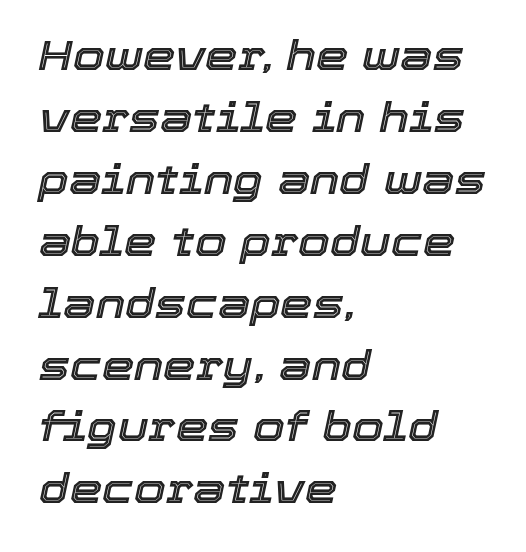
The image shows 41 px text type, italic (leaning right); set left-aligned, normal line spacing (1.51x), normal letter spacing, not underlined; a medium x-height.
